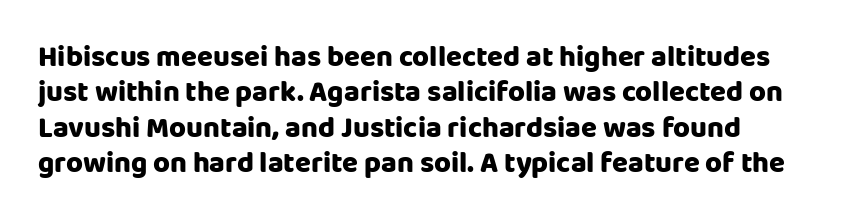
{"serif": "no", "italic": "no", "width": "normal", "stroke_contrast": "low", "x_height": "large", "monospaced": "no", "underline": "no", "line_spacing_ratio": 1.22, "letter_spacing": "normal", "letter_spacing_em": 0.0, "glyph_px": 29}
